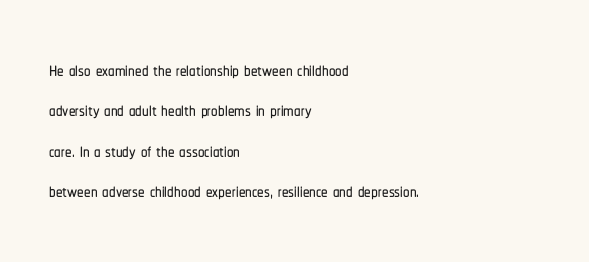
{"italic": "no", "underline": "no", "align": "left", "line_spacing": "normal", "line_spacing_ratio": 1.55, "letter_spacing": "normal", "letter_spacing_em": 0.0, "glyph_px": 26}
